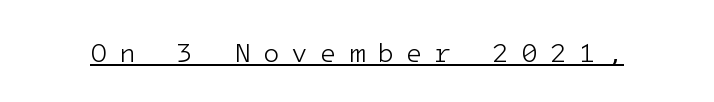
{"italic": "no", "bold": "no", "underline": "yes", "letter_spacing": "wide", "letter_spacing_em": 0.45, "glyph_px": 27}
